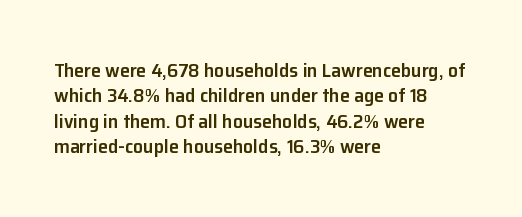
The image shows 20 px text type, upright; set left-aligned, normal line spacing (1.27x), normal letter spacing, not underlined.
